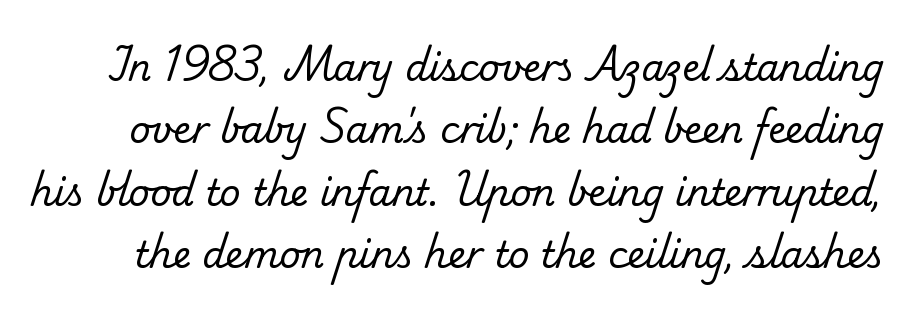
{"serif": "yes", "bold": "no", "weight": "regular", "width": "normal", "stroke_contrast": "low", "x_height": "small", "monospaced": "no", "underline": "no", "line_spacing_ratio": 1.73, "letter_spacing": "normal", "letter_spacing_em": 0.0, "glyph_px": 36}
